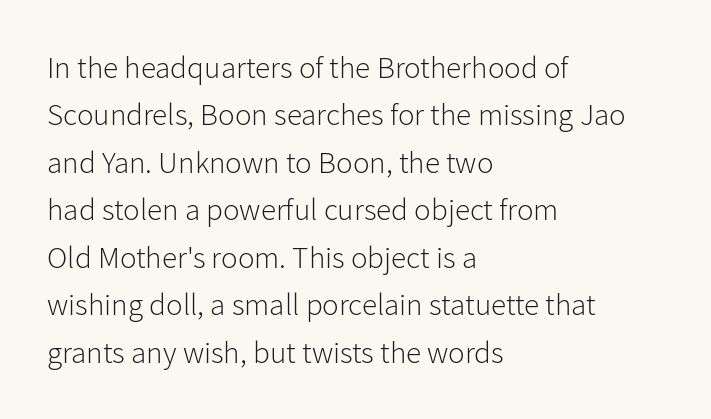
{"serif": "no", "italic": "no", "bold": "no", "weight": "light", "width": "normal", "stroke_contrast": "low", "x_height": "medium", "monospaced": "no", "underline": "no", "align": "left", "line_spacing": "normal", "line_spacing_ratio": 1.53, "letter_spacing": "normal", "letter_spacing_em": 0.0, "glyph_px": 31}
